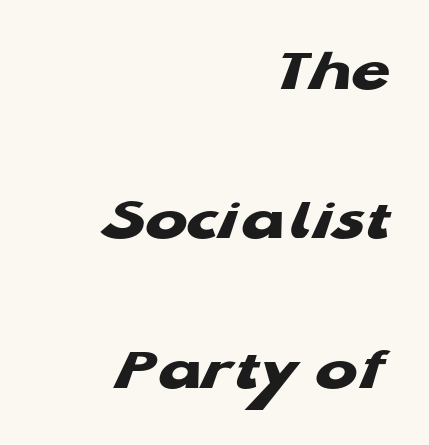
The image shows 63 px heavy, wide sans-serif type; set right-aligned, loose line spacing (2.37x), normal letter spacing, not underlined; low stroke contrast and a medium x-height.
